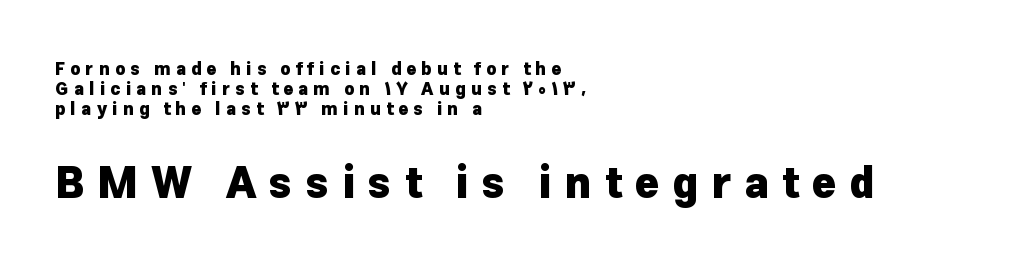
The image shows 42 px heavy sans-serif type, upright; set left-aligned, line spacing 1.17x, unusually wide letter spacing (+0.31 em), not underlined; the second (bottom) block is 2.47x larger; low stroke contrast and a medium x-height.
